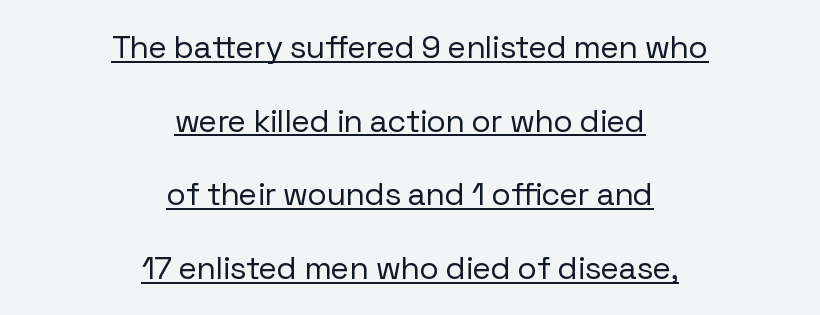
This block would shrink considerably if given ordinary leading; it's expanded now. The rendered words wear a rule along their underside. The letters advance in unequal steps, a hallmark of proportional type. Which margin do the lines hug? Neither — every line sits in the middle. Default kerning and tracking; the words read as compact shapes. The designer went with a sans here, leaving each stem footless.
